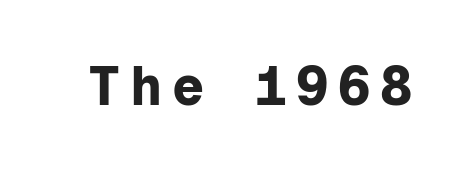
{"serif": "no", "italic": "no", "bold": "yes", "weight": "bold", "width": "normal", "stroke_contrast": "low", "x_height": "medium", "monospaced": "yes", "underline": "no", "glyph_px": 54}
